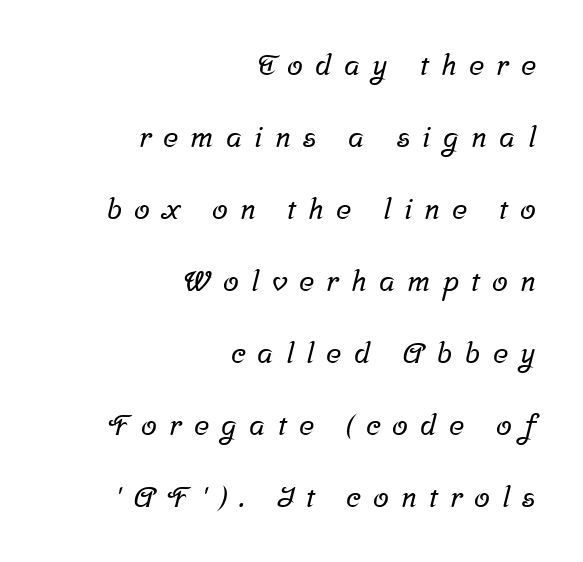
The text block is weighted toward the right margin, trailing off unevenly leftward. A bare baseline throughout the passage. The letters advance in unequal steps, a hallmark of proportional type. Between one letter and the next there's a generous, obvious gap. A typesetter would call this leading open, well beyond the default.
